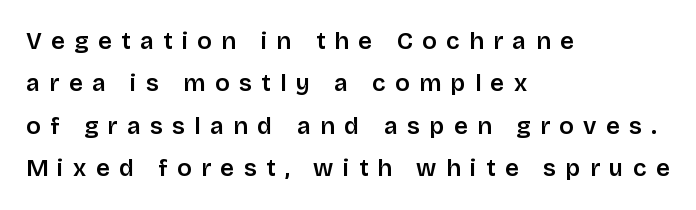
{"italic": "no", "bold": "semi", "underline": "no", "align": "left", "line_spacing_ratio": 1.77, "letter_spacing": "wide", "letter_spacing_em": 0.39, "glyph_px": 24}
